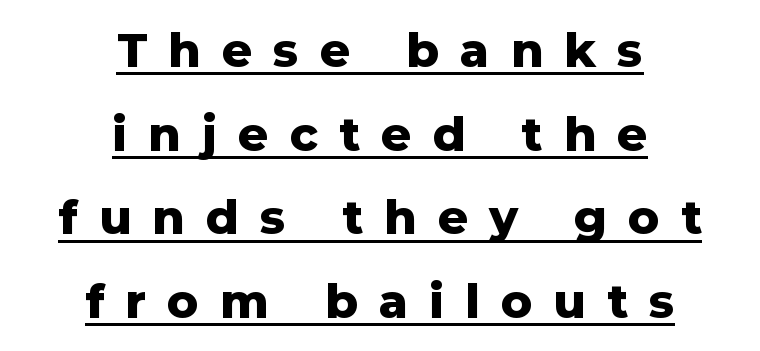
{"serif": "no", "italic": "no", "bold": "yes", "weight": "heavy", "width": "normal", "stroke_contrast": "low", "x_height": "medium", "monospaced": "no", "underline": "yes", "align": "center", "line_spacing_ratio": 1.78, "letter_spacing": "wide", "letter_spacing_em": 0.45, "glyph_px": 47}
